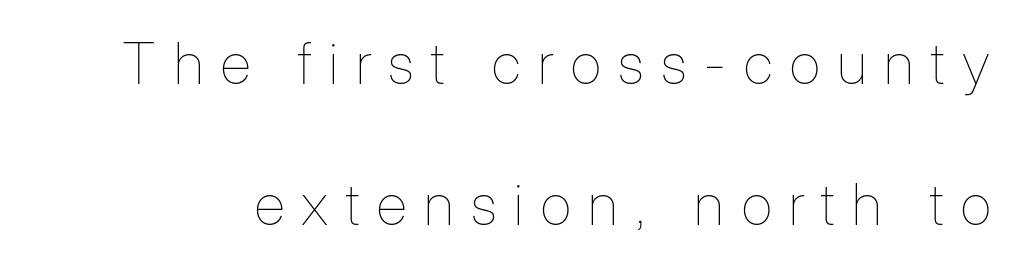
The image shows 57 px thin, condensed type, upright; set loose line spacing (2.48x), unusually wide letter spacing (+0.31 em), not underlined; low stroke contrast and a medium x-height.
